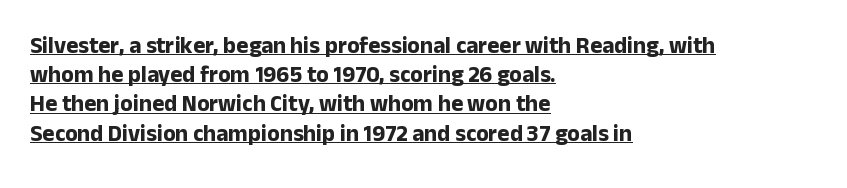
The image shows 23 px bold type, upright; set left-aligned, normal line spacing (1.27x), normal letter spacing, underlined.
